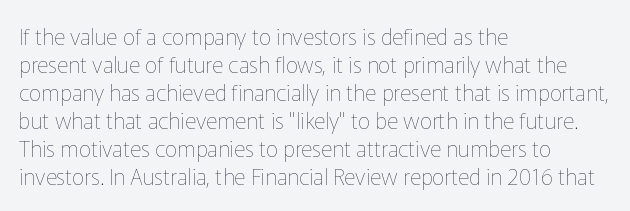
The image shows 22 px text type, upright; set left-aligned, normal line spacing (1.27x), normal letter spacing, not underlined.
